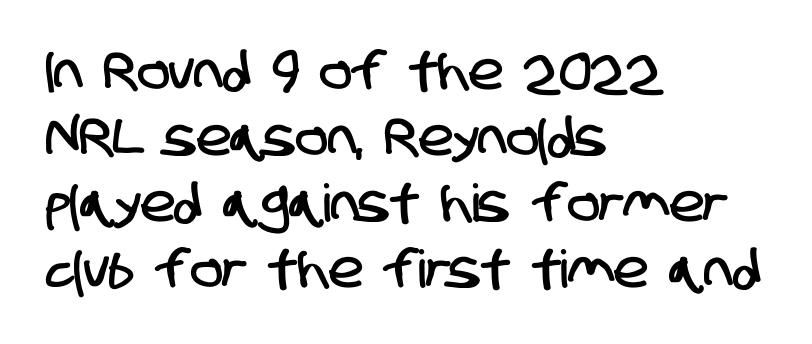
Q: Is the typeface a serif or a sans-serif typeface? A: Sans-serif.
Q: Is the text underlined? A: No.
Q: How is the paragraph aligned? A: Left-aligned.
Q: Is the spacing between letters normal or unusually wide? A: Normal.
Q: Is the spacing between lines tight, normal or loose? A: Normal.
Q: Width (condensed, normal, or wide)? A: Condensed.
Q: Stroke contrast? A: Low.
Q: x-height? A: Large.
Q: Monospaced? A: No.
